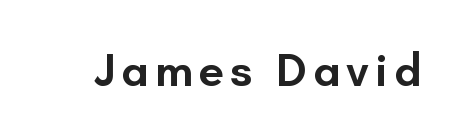
Check the space under the baseline: it is left empty. Looks like regular typesetting: each glyph gets only the width it needs. Designer's note — italics off, roman on. Moderately thickened strokes mark this as semibold type. This is sans-serif lettering, the kind often seen on screens and signage.
